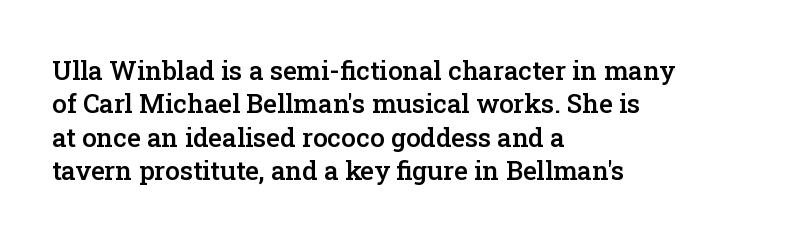
The image shows 26 px text type, upright; set left-aligned, normal line spacing (1.28x), normal letter spacing, not underlined.
